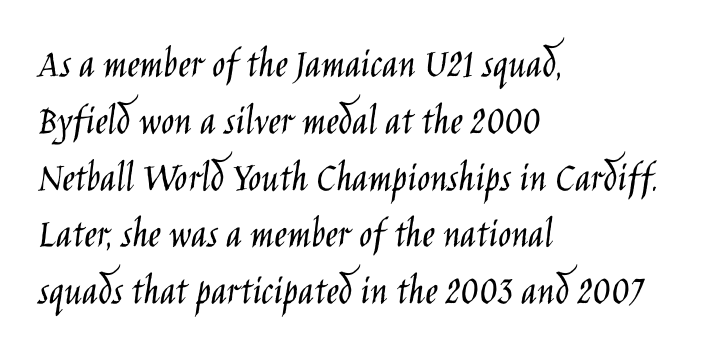
{"serif": "no", "bold": "no", "weight": "light", "width": "condensed", "stroke_contrast": "low", "x_height": "large", "monospaced": "no", "underline": "no", "align": "left", "line_spacing": "normal", "line_spacing_ratio": 1.32, "letter_spacing": "normal", "letter_spacing_em": 0.0, "glyph_px": 43}
